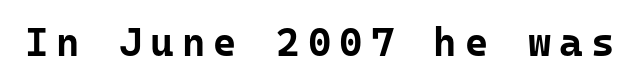
Q: Is the text bold? A: Yes.
Q: Is the text italic (slanted)? A: No, it is upright.
Q: Is the typeface a serif or a sans-serif typeface? A: Sans-serif.
Q: Is the text underlined? A: No.
Q: Is the spacing between letters normal or unusually wide? A: Unusually wide.
Q: Width (condensed, normal, or wide)? A: Normal.
Q: Stroke contrast? A: Low.
Q: x-height? A: Medium.
